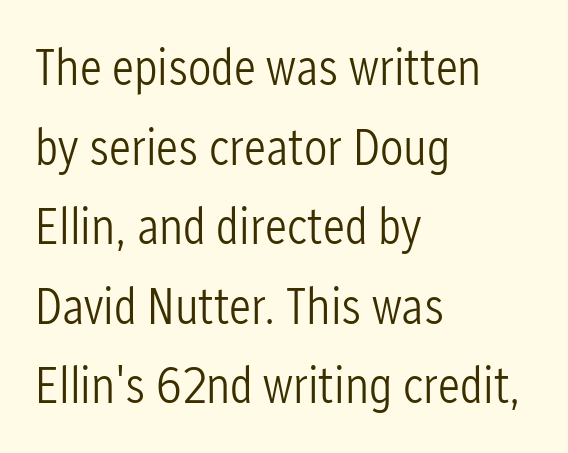
Q: Is the text bold? A: No.
Q: Is the text italic (slanted)? A: No, it is upright.
Q: Is the typeface a serif or a sans-serif typeface? A: Sans-serif.
Q: Is the text underlined? A: No.
Q: How is the paragraph aligned? A: Left-aligned.
Q: Is the spacing between letters normal or unusually wide? A: Normal.
Q: Is the spacing between lines tight, normal or loose? A: Normal.
Q: Width (condensed, normal, or wide)? A: Condensed.
Q: Stroke contrast? A: Low.
Q: x-height? A: Medium.
Q: Monospaced? A: No.
